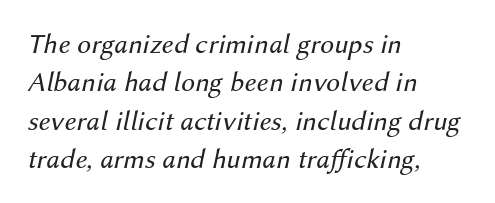
Q: Is the text bold? A: No.
Q: Is the text italic (slanted)? A: Yes, it leans right by about 12 degrees.
Q: Is the text underlined? A: No.
Q: How is the paragraph aligned? A: Left-aligned.
Q: Is the spacing between letters normal or unusually wide? A: Normal.
Q: Is the spacing between lines tight, normal or loose? A: Normal.
Q: Width (condensed, normal, or wide)? A: Normal.
Q: Stroke contrast? A: Medium.
Q: x-height? A: Medium.
Q: Monospaced? A: No.
